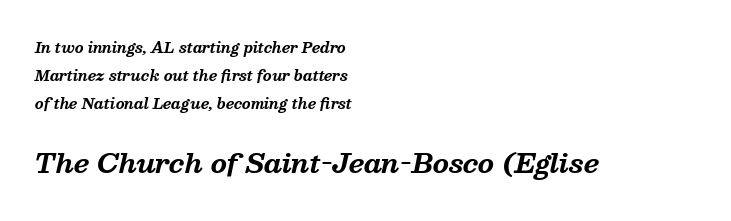
The glyphs have the mass of a bold cut. The strip under each line holds only bare page. Every character sits at an angle, as italics do. Block two is the big one; block one sits smaller above it. This block would shrink considerably if given ordinary leading; it's expanded now.
